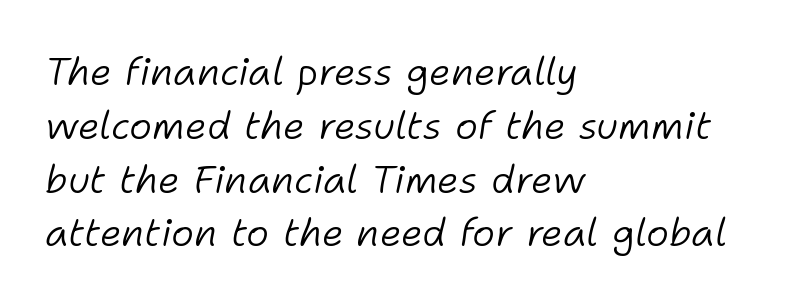
Q: Is the text bold? A: No.
Q: Is the text italic (slanted)? A: Yes, it leans right by about 11 degrees.
Q: Is the text underlined? A: No.
Q: How is the paragraph aligned? A: Left-aligned.
Q: Is the spacing between letters normal or unusually wide? A: Normal.
Q: Is the spacing between lines tight, normal or loose? A: Normal.
Q: Width (condensed, normal, or wide)? A: Normal.
Q: Stroke contrast? A: Low.
Q: x-height? A: Medium.
Q: Monospaced? A: No.
